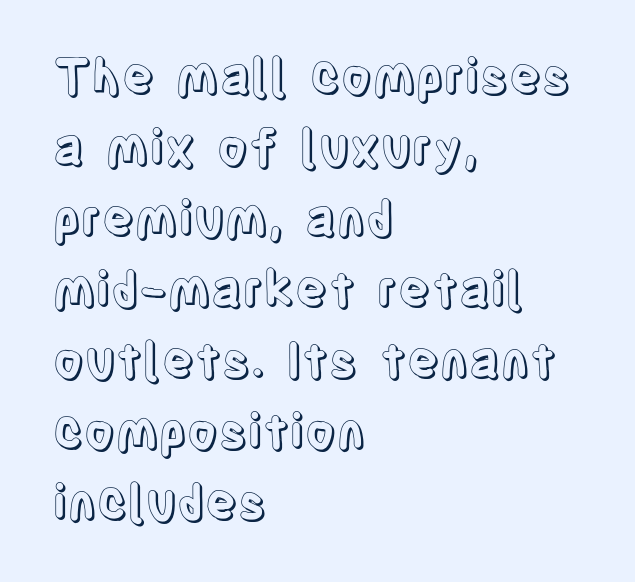
{"italic": "no", "width": "condensed", "x_height": "large", "monospaced": "no", "underline": "no", "align": "left", "line_spacing": "normal", "line_spacing_ratio": 1.48, "letter_spacing": "normal", "letter_spacing_em": 0.0, "glyph_px": 48}
